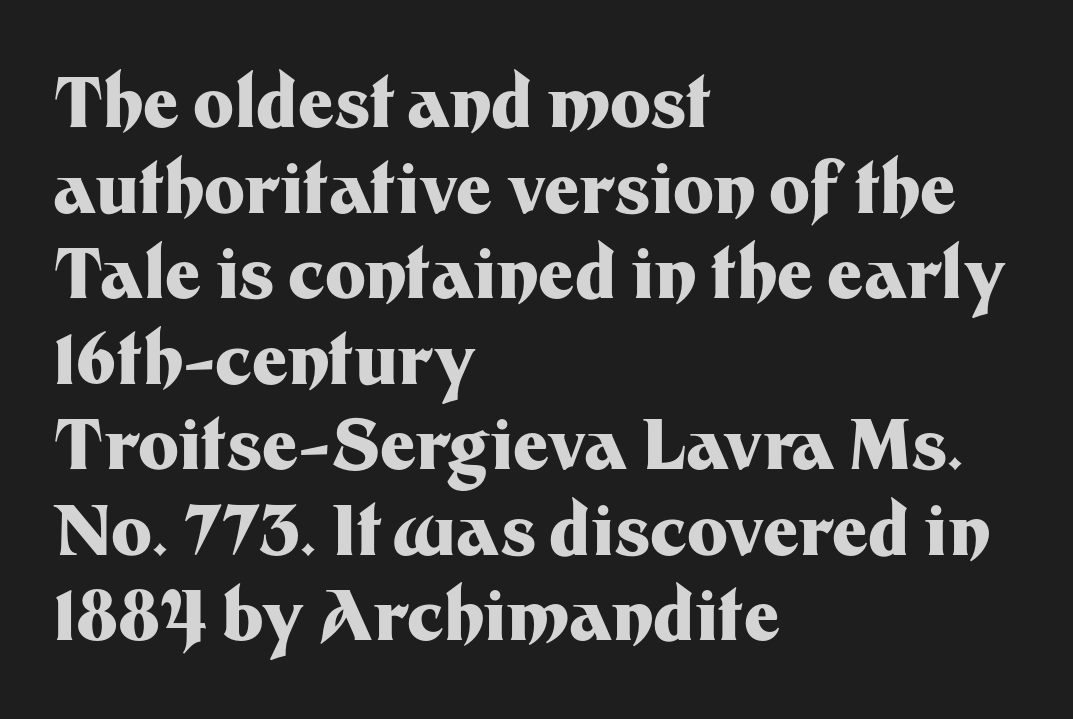
I'd describe the lettering as bold — thick and assertive. Type without underlining. Grotesque or geometric, the face here clearly has no serifs. Alignment: flush left. The letters stand straight up with perfectly vertical stems.
